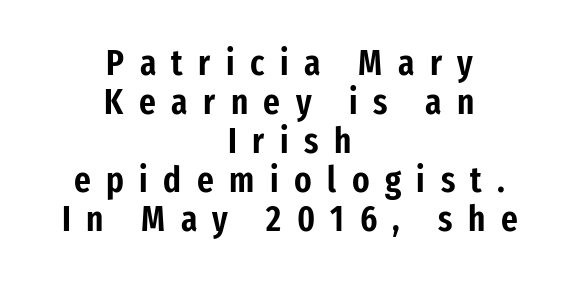
{"serif": "no", "italic": "no", "width": "condensed", "stroke_contrast": "low", "x_height": "medium", "monospaced": "no", "underline": "no", "align": "center", "line_spacing": "tight", "line_spacing_ratio": 1.08, "letter_spacing": "wide", "letter_spacing_em": 0.43, "glyph_px": 36}
